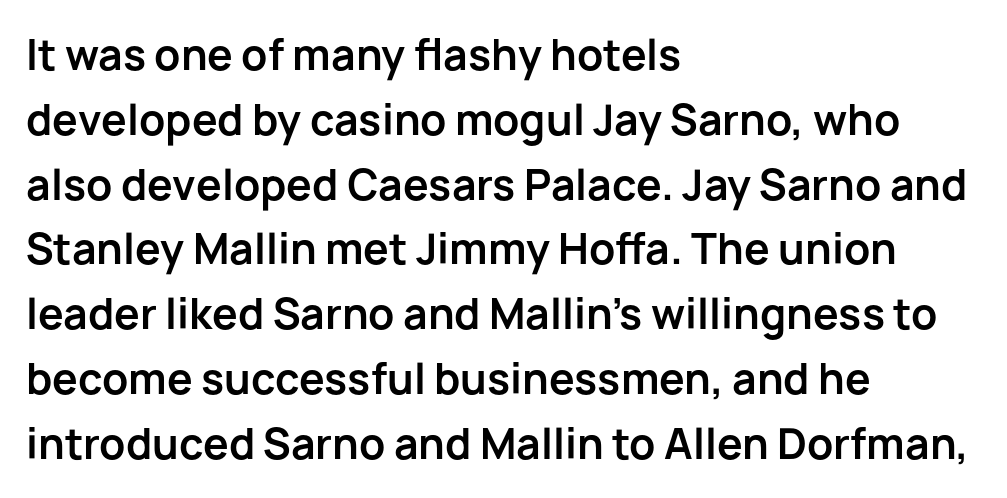
This rendering features lettering with no underline. Here the designer chose a conventional face with non-uniform glyph widths. The letterforms sit shoulder to shoulder at normal distance. The passage is arranged the way most books set body copy — flush left.
